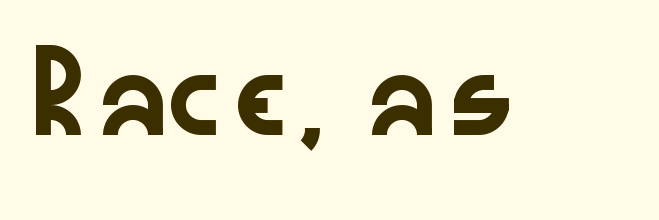
Q: Is the text italic (slanted)? A: No, it is upright.
Q: Is the typeface a serif or a sans-serif typeface? A: Sans-serif.
Q: Is the text underlined? A: No.
Q: Is the spacing between letters normal or unusually wide? A: Normal.
Q: Width (condensed, normal, or wide)? A: Wide.
Q: Stroke contrast? A: Low.
Q: x-height? A: Medium.
Q: Monospaced? A: No.
